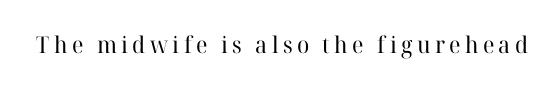
{"italic": "no", "bold": "no", "underline": "no", "glyph_px": 23}
